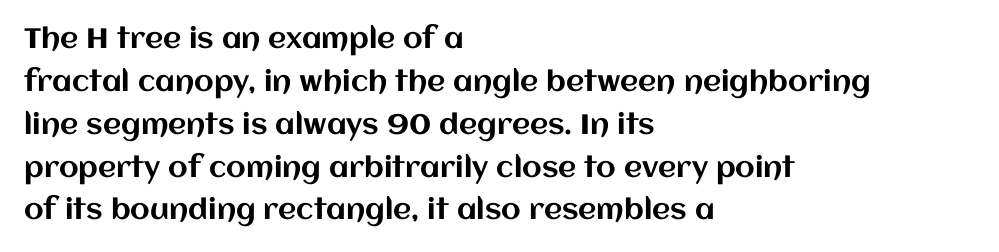
Q: Is the text italic (slanted)? A: No, it is upright.
Q: Is the text underlined? A: No.
Q: How is the paragraph aligned? A: Left-aligned.
Q: Is the spacing between letters normal or unusually wide? A: Normal.
Q: Is the spacing between lines tight, normal or loose? A: Normal.
Q: Width (condensed, normal, or wide)? A: Normal.
Q: Stroke contrast? A: Medium.
Q: x-height? A: Large.
Q: Monospaced? A: No.
